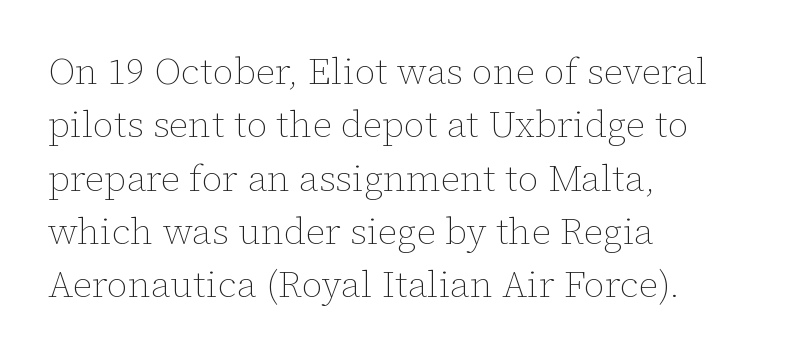
Q: Is the text bold? A: No.
Q: Is the text italic (slanted)? A: No, it is upright.
Q: Is the text underlined? A: No.
Q: How is the paragraph aligned? A: Left-aligned.
Q: Is the spacing between letters normal or unusually wide? A: Normal.
Q: Is the spacing between lines tight, normal or loose? A: Normal.
Q: Width (condensed, normal, or wide)? A: Normal.
Q: Stroke contrast? A: Low.
Q: x-height? A: Medium.
Q: Monospaced? A: No.
